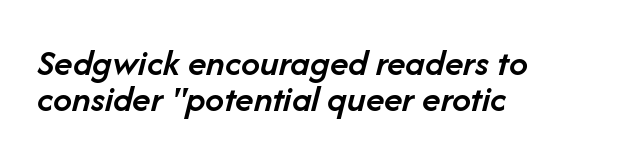
{"italic": "yes", "lean": "right", "slant_degrees": 14, "bold": "semi", "weight": "semibold", "width": "normal", "stroke_contrast": "low", "x_height": "medium", "monospaced": "no", "underline": "no", "align": "left", "line_spacing": "tight", "line_spacing_ratio": 0.96, "letter_spacing": "normal", "letter_spacing_em": 0.0, "glyph_px": 38}
